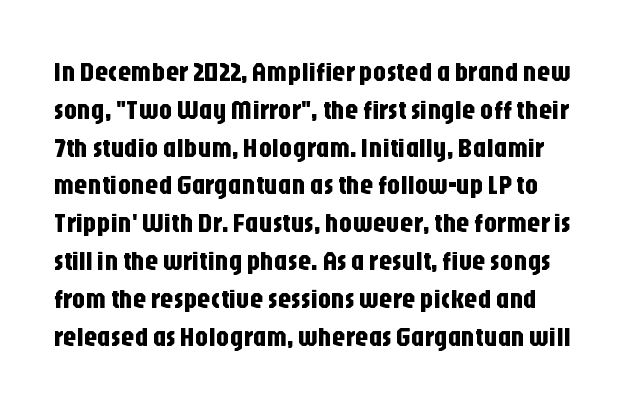
Q: Is the text italic (slanted)? A: No, it is upright.
Q: Is the text underlined? A: No.
Q: Is the spacing between letters normal or unusually wide? A: Normal.
Q: Is the spacing between lines tight, normal or loose? A: Normal.
